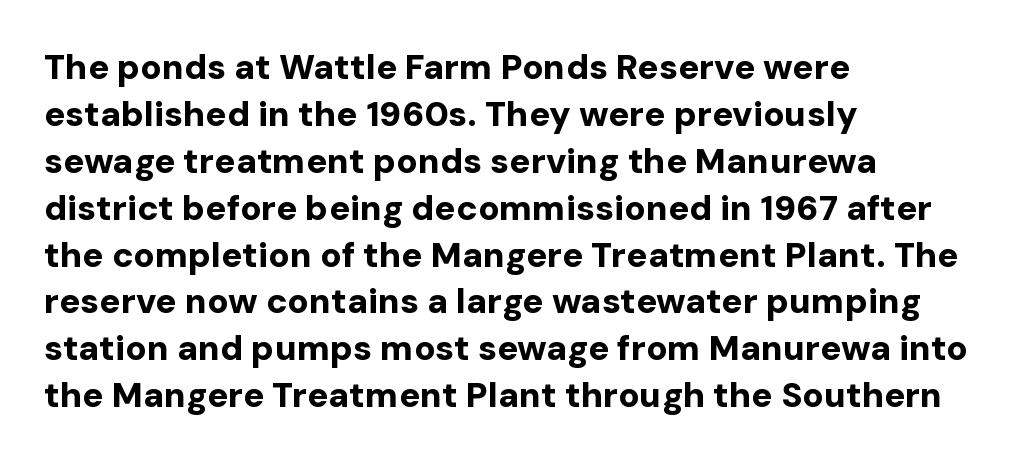
The image shows 35 px bold sans-serif type, upright; set left-aligned, normal line spacing (1.34x), normal letter spacing, not underlined; low stroke contrast and a medium x-height.
